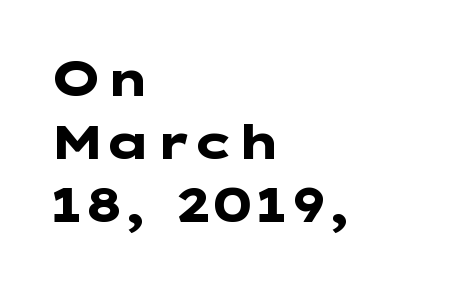
How are the letters spaced? Ordinarily, with no added tracking. A typesetter would call this leading conventional body-copy spacing. Italic? Not at all — the glyphs are vertical. A student would call this left alignment; a typographer would say flush left, rag right. Stroke terminals: plain, sans-serif. The strokes are fattened all the way to bold.
